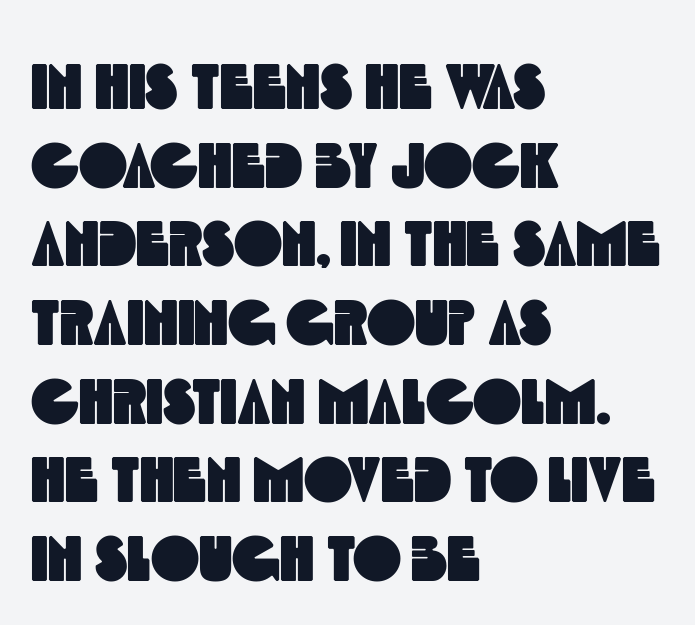
{"serif": "no", "width": "condensed", "x_height": "large", "monospaced": "no", "underline": "no", "align": "left", "line_spacing_ratio": 1.21, "letter_spacing": "normal", "letter_spacing_em": 0.0, "glyph_px": 65}
